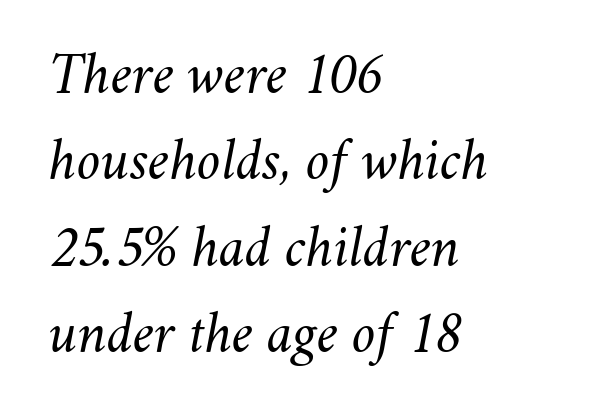
The image shows 60 px light type, italic (leaning right); set left-aligned, normal line spacing (1.44x), normal letter spacing, not underlined; medium stroke contrast and a small x-height.
